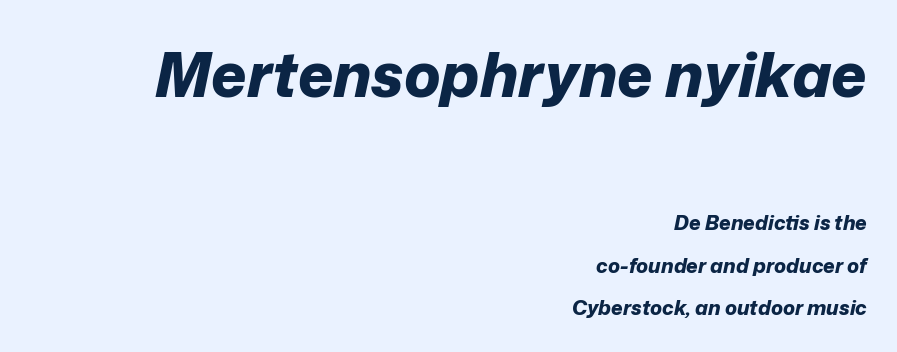
{"italic": "yes", "lean": "right", "slant_degrees": 12, "bold": "yes", "weight": "bold", "width": "normal", "stroke_contrast": "low", "x_height": "medium", "monospaced": "no", "underline": "no", "align": "right", "line_spacing": "loose", "line_spacing_ratio": 2.12, "letter_spacing": "normal", "letter_spacing_em": 0.0, "larger_block": "first", "size_ratio": 3.05, "glyph_px": 61}
